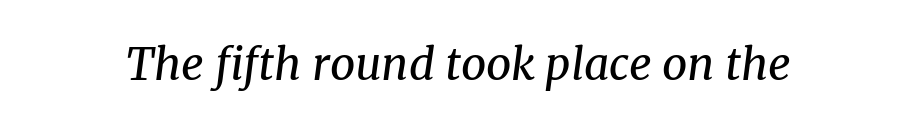
Q: Is the text bold? A: No.
Q: Is the text italic (slanted)? A: Yes, it leans right by about 8 degrees.
Q: Is the typeface a serif or a sans-serif typeface? A: Serif.
Q: Is the text underlined? A: No.
Q: Is the spacing between letters normal or unusually wide? A: Normal.
Q: Width (condensed, normal, or wide)? A: Normal.
Q: Stroke contrast? A: Medium.
Q: x-height? A: Medium.
Q: Monospaced? A: No.
